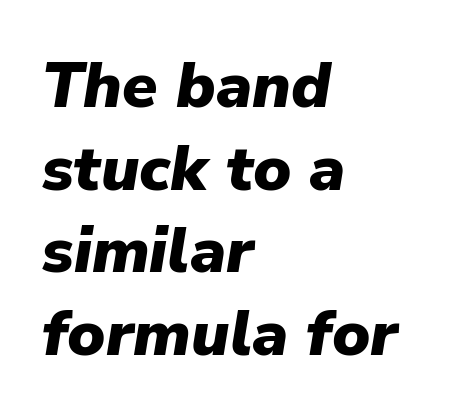
{"italic": "yes", "lean": "right", "slant_degrees": 9, "bold": "yes", "weight": "heavy", "width": "normal", "stroke_contrast": "low", "x_height": "medium", "monospaced": "no", "underline": "no", "align": "left", "line_spacing": "normal", "line_spacing_ratio": 1.29, "letter_spacing": "normal", "letter_spacing_em": 0.0, "glyph_px": 64}
